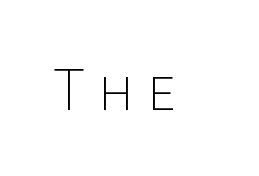
{"serif": "no", "italic": "no", "bold": "no", "weight": "thin", "width": "normal", "stroke_contrast": "low", "x_height": "large", "monospaced": "no", "underline": "no", "letter_spacing": "wide", "letter_spacing_em": 0.28, "glyph_px": 54}
